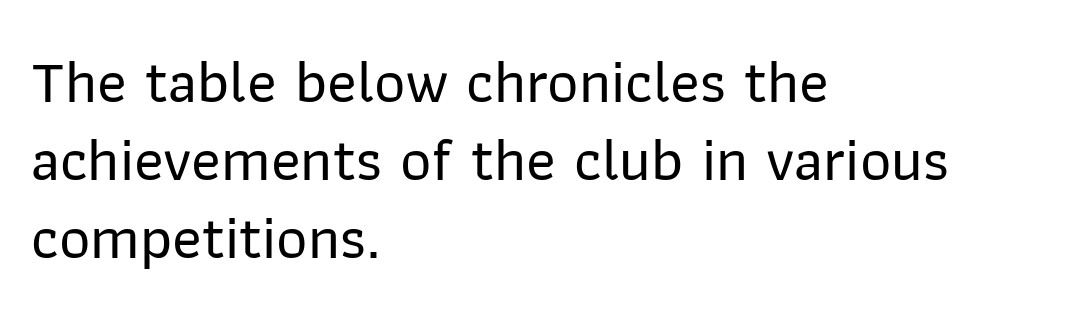
Vertical spacing — default. Tall strokes in this sample are plumb rather than angled. Just letters on the line, the space beneath them empty. The paragraph shown leans on its left margin.
